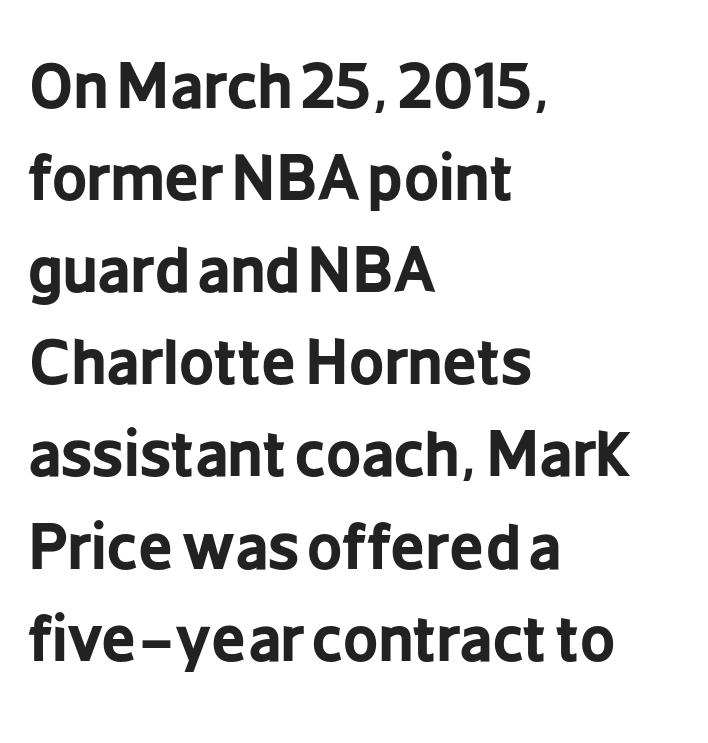
The letters advance in unequal steps, a hallmark of proportional type. Words float on clear page, feet unadorned. This sample uses an upright cut, with every glyph sitting square on the baseline. Stroke thickness is high; the sample reads as a true bold. Note: no serifs on the glyphs. Reading down the column, the eye jumps a familiar distance to each next line.
